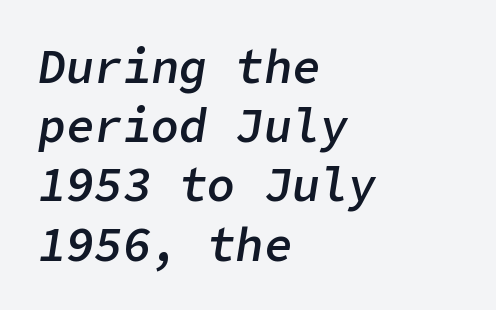
Q: Is the text bold? A: Semi-bold.
Q: Is the text italic (slanted)? A: Yes, it leans right by about 9 degrees.
Q: Is the text underlined? A: No.
Q: How is the paragraph aligned? A: Left-aligned.
Q: Is the spacing between letters normal or unusually wide? A: Normal.
Q: Is the spacing between lines tight, normal or loose? A: Normal.
Q: Width (condensed, normal, or wide)? A: Normal.
Q: Stroke contrast? A: Low.
Q: x-height? A: Medium.
